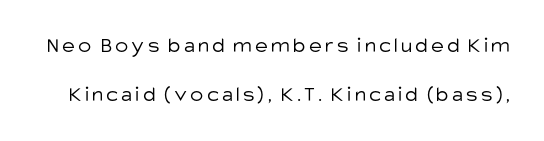
{"italic": "no", "bold": "no", "underline": "no", "line_spacing": "loose", "line_spacing_ratio": 2.23, "glyph_px": 22}
